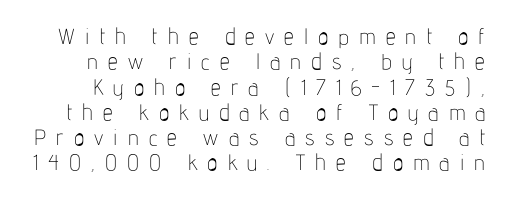
The line-height multiplier appears low, near solid setting. Plain, unruled lines of type. The passage shown has open, widely tracked lettering throughout. The weight tops out at a normal text grade.
